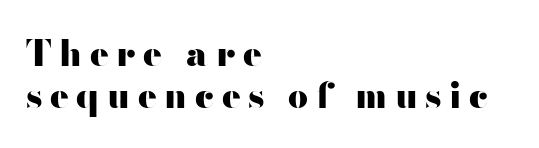
Q: Is the text bold? A: Yes.
Q: Is the text italic (slanted)? A: No, it is upright.
Q: Is the typeface a serif or a sans-serif typeface? A: Serif.
Q: Is the text underlined? A: No.
Q: How is the paragraph aligned? A: Left-aligned.
Q: Is the spacing between letters normal or unusually wide? A: Unusually wide.
Q: Width (condensed, normal, or wide)? A: Wide.
Q: Stroke contrast? A: High.
Q: x-height? A: Small.
Q: Monospaced? A: No.
